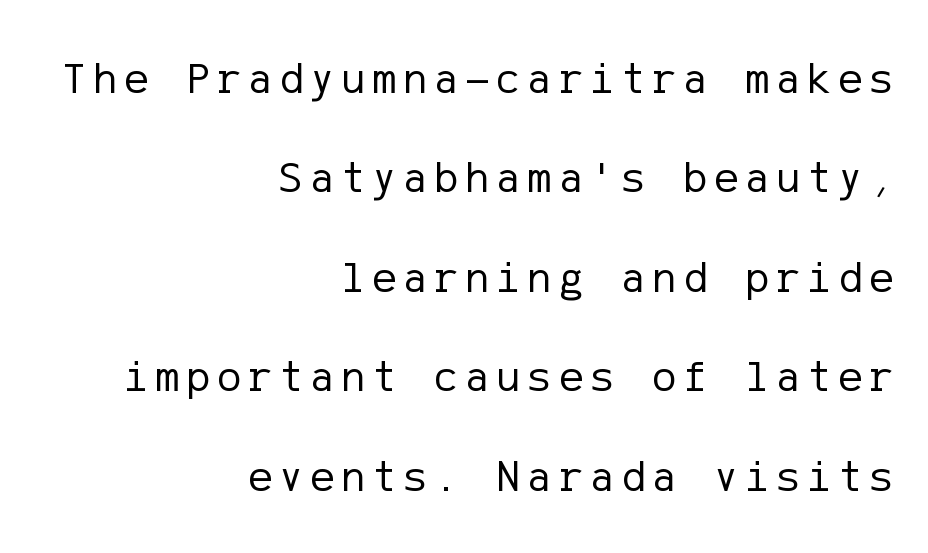
{"serif": "no", "italic": "no", "bold": "no", "weight": "regular", "width": "normal", "stroke_contrast": "low", "x_height": "medium", "underline": "no", "align": "right", "line_spacing": "loose", "line_spacing_ratio": 2.21, "glyph_px": 45}
